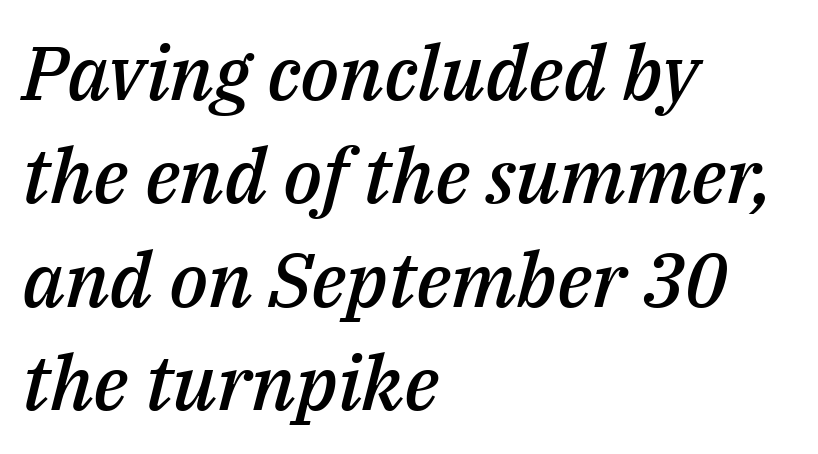
{"italic": "yes", "lean": "right", "slant_degrees": 14, "bold": "semi", "weight": "semibold", "width": "normal", "stroke_contrast": "medium", "x_height": "medium", "monospaced": "no", "underline": "no", "align": "left", "line_spacing": "normal", "line_spacing_ratio": 1.36, "letter_spacing": "normal", "letter_spacing_em": 0.0, "glyph_px": 76}
